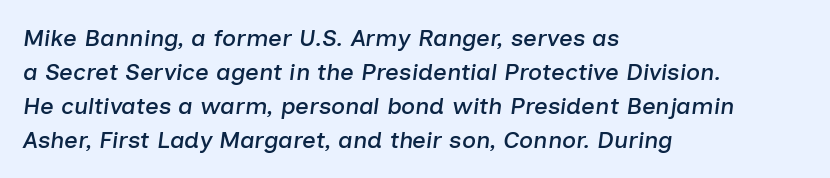
{"italic": "yes", "lean": "right", "slant_degrees": 7, "underline": "no", "align": "left", "line_spacing": "normal", "line_spacing_ratio": 1.42, "letter_spacing": "normal", "letter_spacing_em": 0.0, "glyph_px": 24}
